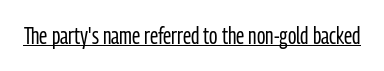
{"italic": "no", "bold": "no", "underline": "yes", "letter_spacing": "normal", "letter_spacing_em": 0.0, "glyph_px": 23}
